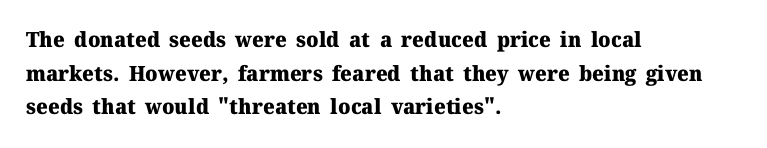
{"italic": "no", "bold": "yes", "underline": "no", "align": "left", "line_spacing": "normal", "line_spacing_ratio": 1.6, "letter_spacing": "normal", "letter_spacing_em": 0.0, "glyph_px": 21}
